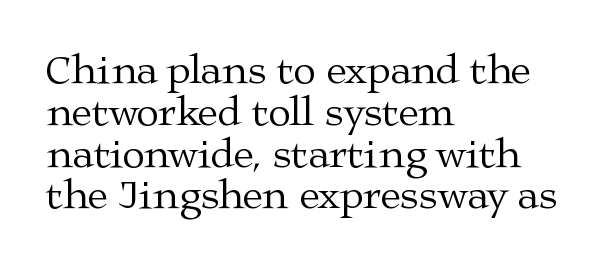
{"serif": "yes", "italic": "no", "bold": "no", "weight": "regular", "width": "wide", "stroke_contrast": "medium", "x_height": "medium", "monospaced": "no", "underline": "no", "align": "left", "line_spacing": "tight", "line_spacing_ratio": 1.02, "letter_spacing": "normal", "letter_spacing_em": 0.0, "glyph_px": 41}
